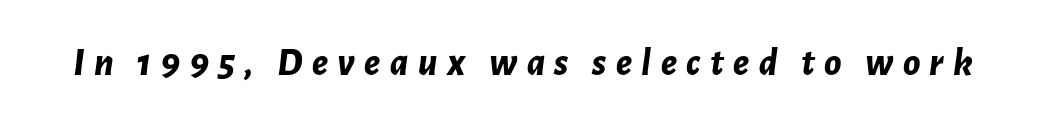
The letters are slanted; this is an italic face. The characters look thick and weighty, a clear bold. Character widths vary here, with narrow letters taking less room than wide ones. Only glyphs here, with clear space below each row.
